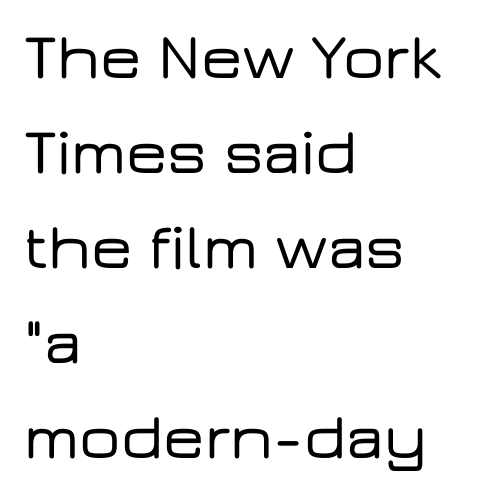
No word sits above an underline. Reading down the column, the eye jumps a familiar distance to each next line. Line starts are locked; line ends wander. Observe the absence of serifs on each vertical stroke in this sample. Characters follow at the spacing the type designer built in. The letters advance in unequal steps, a hallmark of proportional type.
